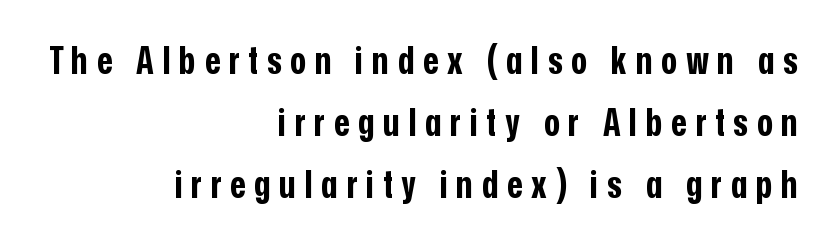
{"serif": "no", "italic": "no", "bold": "yes", "weight": "bold", "width": "condensed", "stroke_contrast": "low", "x_height": "medium", "monospaced": "no", "underline": "no", "align": "right", "line_spacing": "normal", "line_spacing_ratio": 1.63, "letter_spacing": "wide", "letter_spacing_em": 0.23, "glyph_px": 38}
